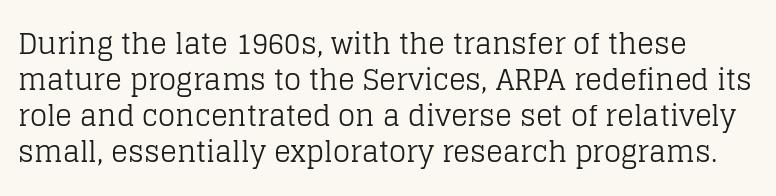
Q: Is the text bold? A: No.
Q: Is the text italic (slanted)? A: No, it is upright.
Q: Is the typeface a serif or a sans-serif typeface? A: Serif.
Q: Is the text underlined? A: No.
Q: Is the spacing between letters normal or unusually wide? A: Normal.
Q: Is the spacing between lines tight, normal or loose? A: Normal.
Q: Width (condensed, normal, or wide)? A: Normal.
Q: Stroke contrast? A: Low.
Q: x-height? A: Large.
Q: Monospaced? A: No.
